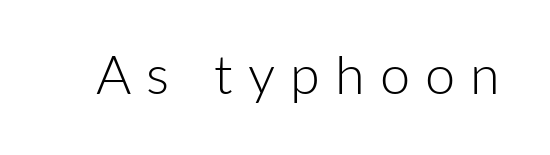
The passage shown is typed in a proportional face where columns would drift. The gap between lines stays unmarked. Font category for this specimen: sans-serif. The letterforms sit at book weight or below.
